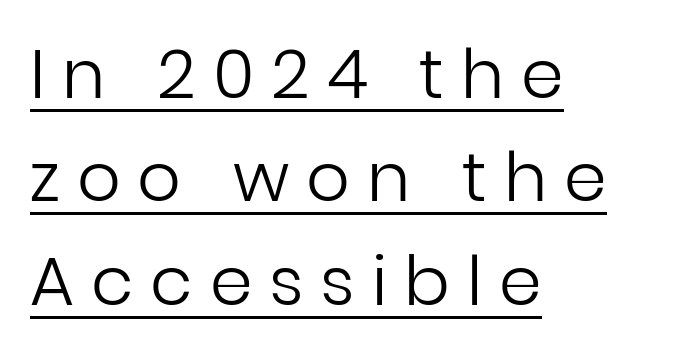
{"serif": "no", "italic": "no", "bold": "no", "weight": "regular", "width": "normal", "stroke_contrast": "low", "x_height": "medium", "monospaced": "no", "underline": "yes", "align": "left", "line_spacing": "normal", "line_spacing_ratio": 1.52, "letter_spacing": "wide", "letter_spacing_em": 0.25, "glyph_px": 68}
